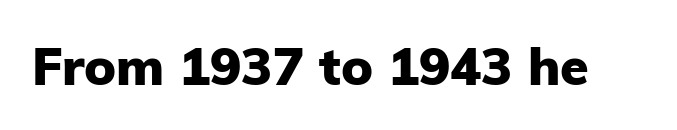
Plain, unruled lines of type. Proportional: the letters do not fall into vertical columns. Note: no serifs on the glyphs. How are the letters spaced? Ordinarily, with no added tracking. In terms of posture, this sample is upright. Thick stems and heavy bowls — unmistakably bold.
